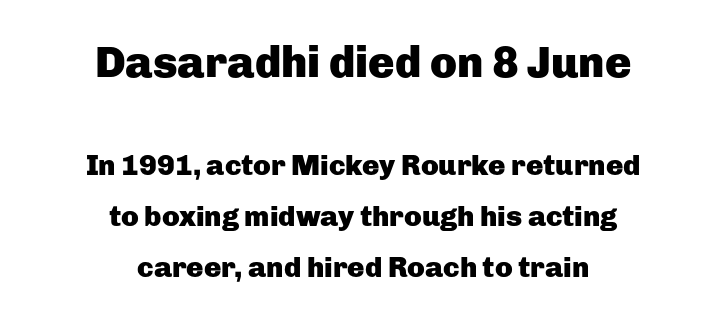
The image shows 44 px heavy sans-serif type, upright; set centered, line spacing 1.75x, normal letter spacing, not underlined; the first (top) block is 1.52x larger; low stroke contrast and a medium x-height.
